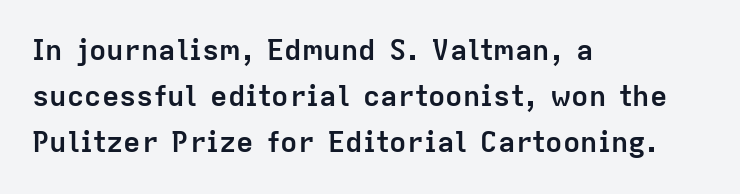
The image shows 29 px semibold sans-serif type, upright; set left-aligned, normal line spacing (1.59x), normal letter spacing, not underlined; low stroke contrast and a medium x-height.
